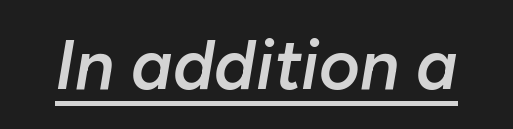
Q: Is the text bold? A: Semi-bold.
Q: Is the text italic (slanted)? A: Yes, it leans right by about 10 degrees.
Q: Is the text underlined? A: Yes.
Q: Is the spacing between letters normal or unusually wide? A: Normal.
Q: Width (condensed, normal, or wide)? A: Normal.
Q: Stroke contrast? A: Low.
Q: x-height? A: Medium.
Q: Monospaced? A: No.
